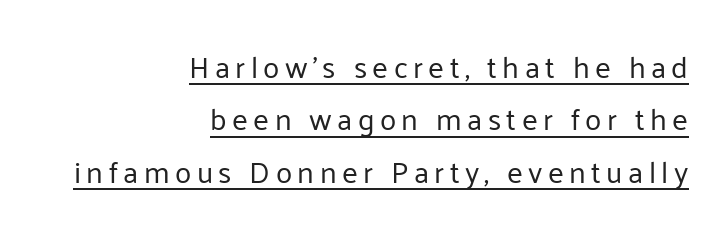
The image shows 30 px regular-weight sans-serif type, upright; set right-aligned, line spacing 1.75x, underlined; low stroke contrast and a medium x-height.
